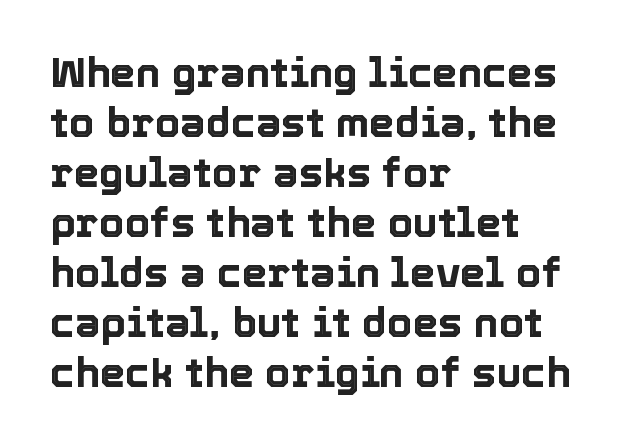
Posture: straight, roman, zero tilt. This rendering uses left alignment, leaving the right contour irregular. The gap between lines stays unmarked. Caption: standard tracking, unaltered.
